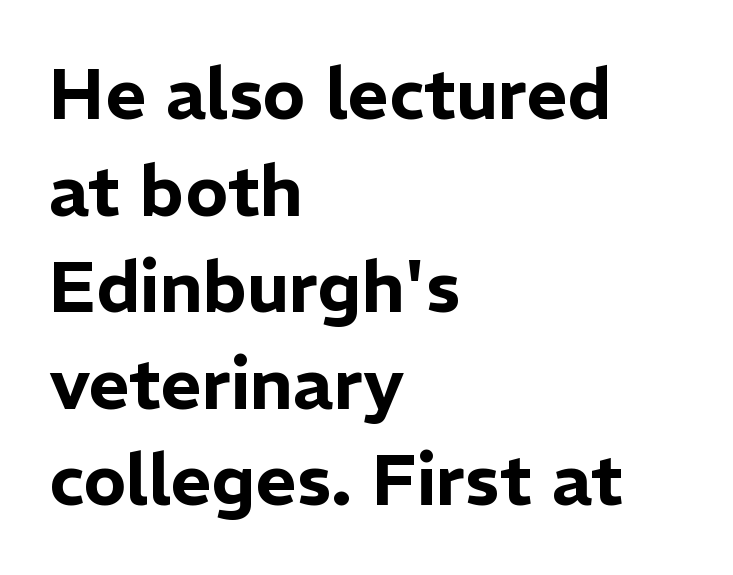
The image shows 71 px sans-serif type, upright; set left-aligned, normal line spacing (1.36x), normal letter spacing, not underlined; low stroke contrast and a medium x-height.
